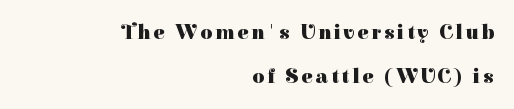
Leading is clearly above the norm, producing a sparse column. These lines are set flush right with a ragged left edge. When letters stand straight like this, we call the style roman or upright. Look at the stroke-to-counter ratio: heavy, a bold.
